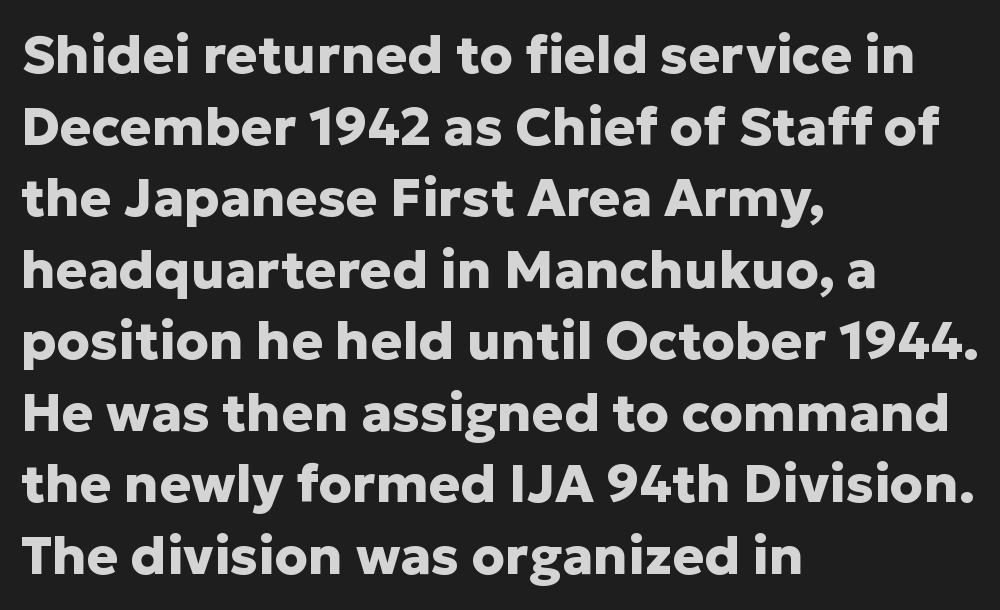
Q: Is the text bold? A: Yes.
Q: Is the text italic (slanted)? A: No, it is upright.
Q: Is the typeface a serif or a sans-serif typeface? A: Sans-serif.
Q: Is the text underlined? A: No.
Q: How is the paragraph aligned? A: Left-aligned.
Q: Is the spacing between letters normal or unusually wide? A: Normal.
Q: Is the spacing between lines tight, normal or loose? A: Normal.
Q: Width (condensed, normal, or wide)? A: Normal.
Q: Stroke contrast? A: Low.
Q: x-height? A: Medium.
Q: Monospaced? A: No.
